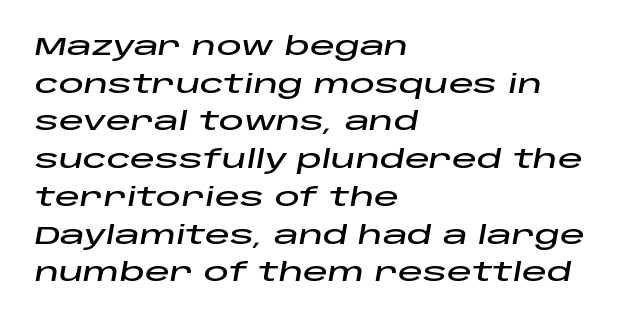
Q: Is the text italic (slanted)? A: Yes, it leans right by about 10 degrees.
Q: Is the text underlined? A: No.
Q: How is the paragraph aligned? A: Left-aligned.
Q: Is the spacing between letters normal or unusually wide? A: Normal.
Q: Is the spacing between lines tight, normal or loose? A: Normal.
